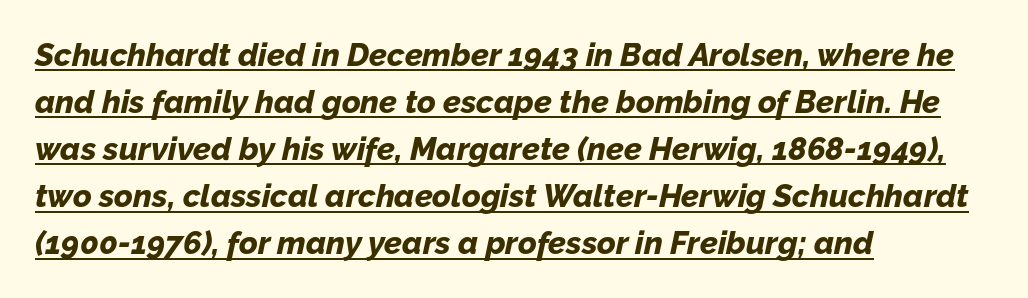
The image shows 32 px bold type, italic (leaning right); set left-aligned, normal line spacing (1.47x), normal letter spacing, underlined; low stroke contrast and a medium x-height.
